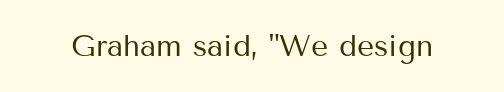
Each letter's strokes conclude bluntly, with no projecting serifs. The specimen reads as upright at a glance. Standard letterfit; no display-style spreading of the glyphs. Has an underline been added? It has not. The face used here is proportionally spaced, like ordinary book or web type. Letters have the restrained weight of plain body copy at most.
